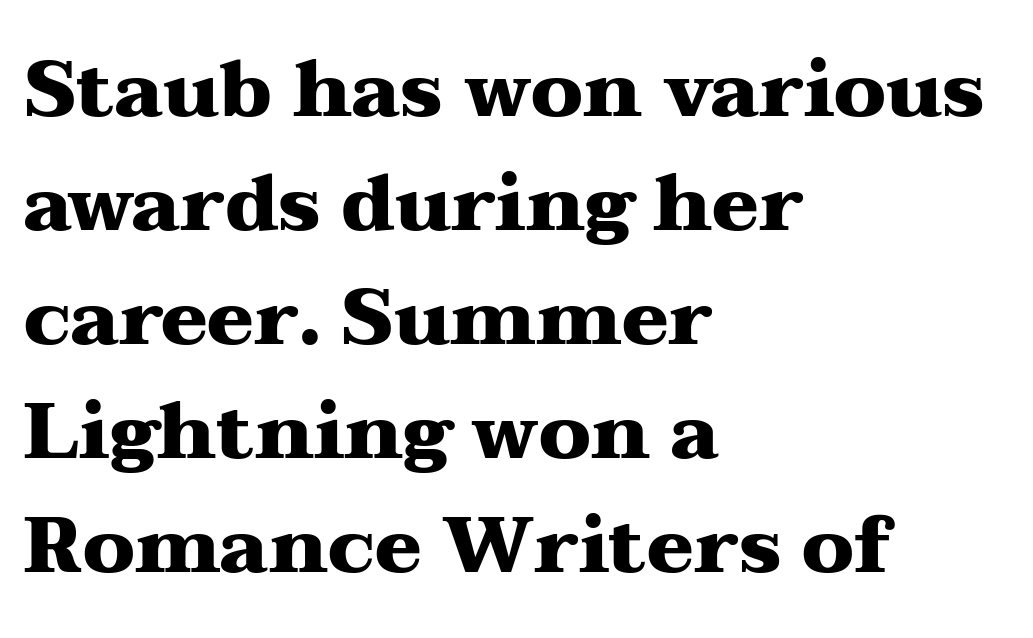
The rows are spaced the way most documents space them. Ascenders rise straight up at ninety degrees. Horizontally, the lines are justified to the leading edge only. Each row of text sits above clean, open space.
